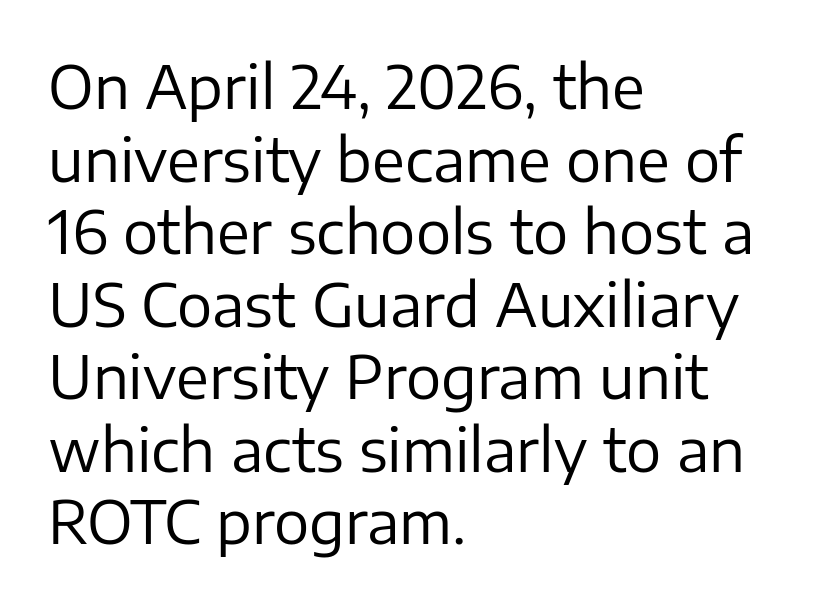
The image shows 59 px regular-weight sans-serif type, upright; set left-aligned, line spacing 1.23x, normal letter spacing, not underlined; low stroke contrast and a medium x-height.
